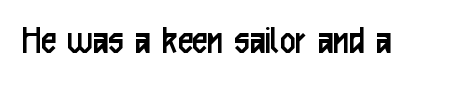
{"serif": "no", "italic": "no", "bold": "no", "weight": "regular", "width": "condensed", "stroke_contrast": "low", "x_height": "medium", "monospaced": "no", "underline": "no", "letter_spacing": "normal", "letter_spacing_em": 0.0, "glyph_px": 43}
